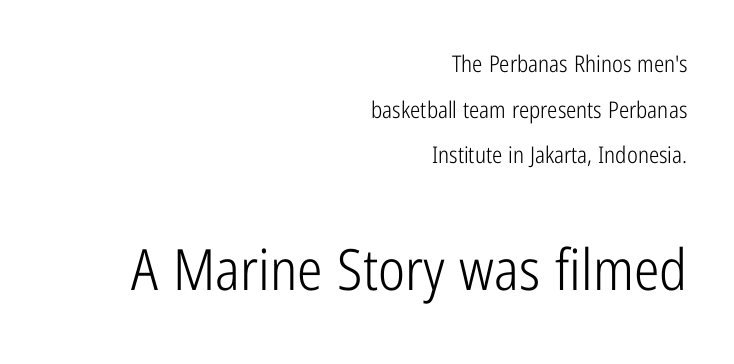
The image shows 57 px light, condensed sans-serif type, upright; set right-aligned, loose line spacing (1.98x), normal letter spacing, not underlined; the second (bottom) block is 2.48x larger; low stroke contrast and a medium x-height.
